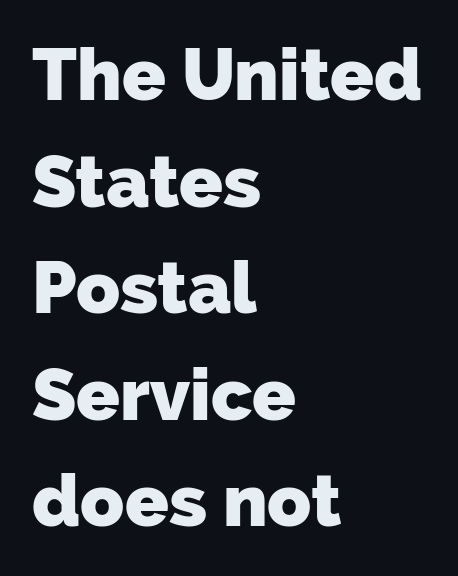
The strip under each line holds only bare page. Evenly set lines give the paragraph a standard silhouette. The designer went with a sans here, leaving each stem footless. In terms of letterspacing, this is plain default setting. Varying glyph widths throughout — classic text-font behaviour. If you drew a ruler down the left edge, every line would touch it.
